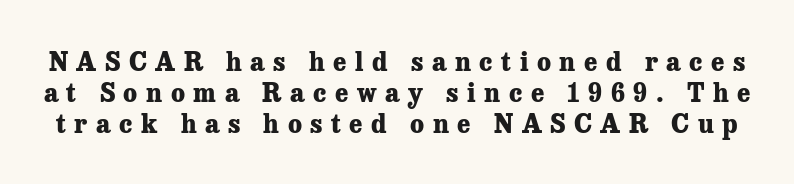
Q: Is the text bold? A: Yes.
Q: Is the text italic (slanted)? A: No, it is upright.
Q: Is the text underlined? A: No.
Q: Is the spacing between letters normal or unusually wide? A: Unusually wide.
Q: Is the spacing between lines tight, normal or loose? A: Normal.
